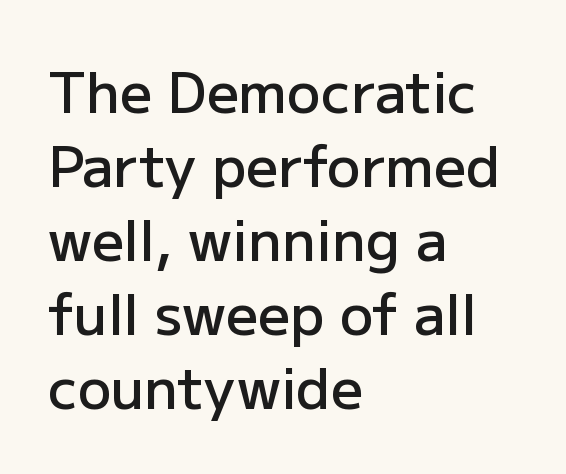
The typesetting leans somewhat heavy: a semibold. Unmarked baselines from the first word to the last. Character widths vary here, with narrow letters taking less room than wide ones. The rendering anchors every line to the left-hand side. Does the type have serifs? No, each stem ends abruptly.
